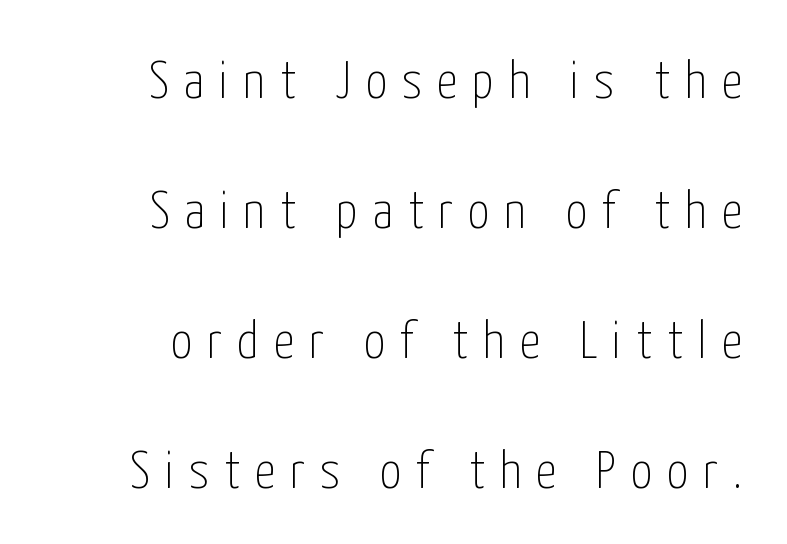
{"serif": "no", "italic": "no", "bold": "no", "weight": "thin", "width": "condensed", "stroke_contrast": "low", "x_height": "medium", "monospaced": "no", "underline": "no", "align": "right", "line_spacing": "loose", "line_spacing_ratio": 2.45, "letter_spacing": "wide", "letter_spacing_em": 0.28, "glyph_px": 53}
